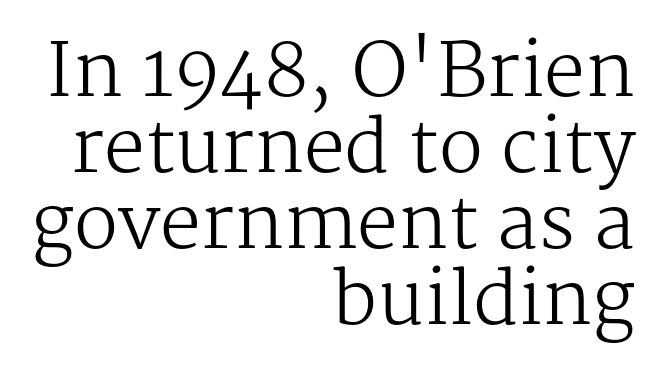
Q: Is the text bold? A: No.
Q: Is the text italic (slanted)? A: No, it is upright.
Q: Is the typeface a serif or a sans-serif typeface? A: Serif.
Q: Is the text underlined? A: No.
Q: How is the paragraph aligned? A: Right-aligned.
Q: Is the spacing between letters normal or unusually wide? A: Normal.
Q: Is the spacing between lines tight, normal or loose? A: Tight.
Q: Width (condensed, normal, or wide)? A: Normal.
Q: Stroke contrast? A: Medium.
Q: x-height? A: Medium.
Q: Monospaced? A: No.
